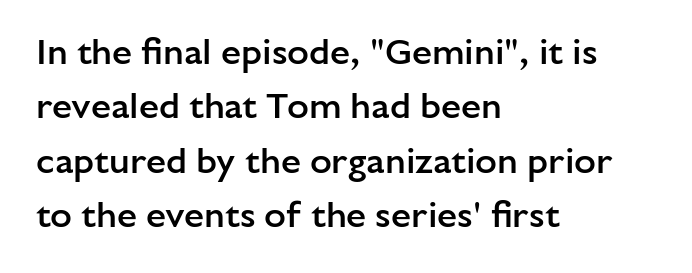
{"serif": "no", "italic": "no", "bold": "semi", "weight": "semibold", "width": "normal", "stroke_contrast": "low", "x_height": "medium", "monospaced": "no", "underline": "no", "align": "left", "line_spacing": "normal", "line_spacing_ratio": 1.51, "letter_spacing": "normal", "letter_spacing_em": 0.0, "glyph_px": 36}
